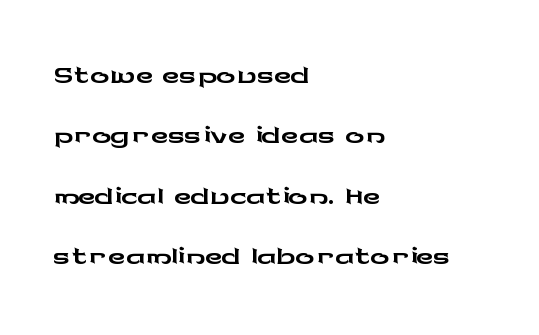
The rendering uses a moderate line-height, typical for paragraphs. The specimen omits any rule beneath the text block's lines. Does the lettering tilt? It doesn't — this is upright. Typographically, this falls in the sans-serif category.
